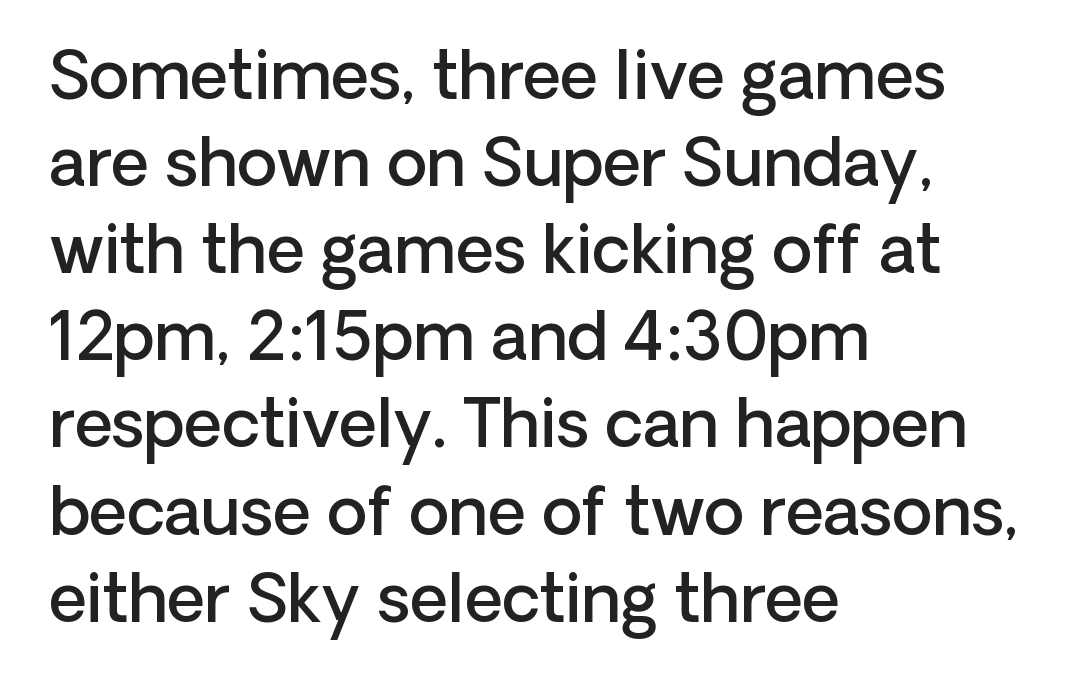
Q: Is the text bold? A: Semi-bold.
Q: Is the text italic (slanted)? A: No, it is upright.
Q: Is the typeface a serif or a sans-serif typeface? A: Sans-serif.
Q: Is the text underlined? A: No.
Q: How is the paragraph aligned? A: Left-aligned.
Q: Is the spacing between letters normal or unusually wide? A: Normal.
Q: Is the spacing between lines tight, normal or loose? A: Normal.
Q: Width (condensed, normal, or wide)? A: Normal.
Q: Stroke contrast? A: Low.
Q: x-height? A: Medium.
Q: Monospaced? A: No.
